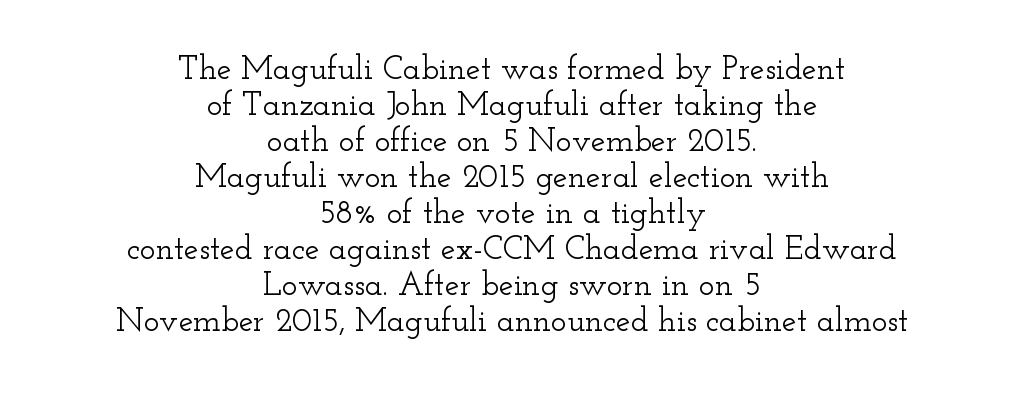
{"serif": "yes", "italic": "no", "width": "wide", "stroke_contrast": "low", "x_height": "small", "monospaced": "no", "underline": "no", "align": "center", "line_spacing": "tight", "line_spacing_ratio": 1.09, "letter_spacing": "normal", "letter_spacing_em": 0.0, "glyph_px": 33}
